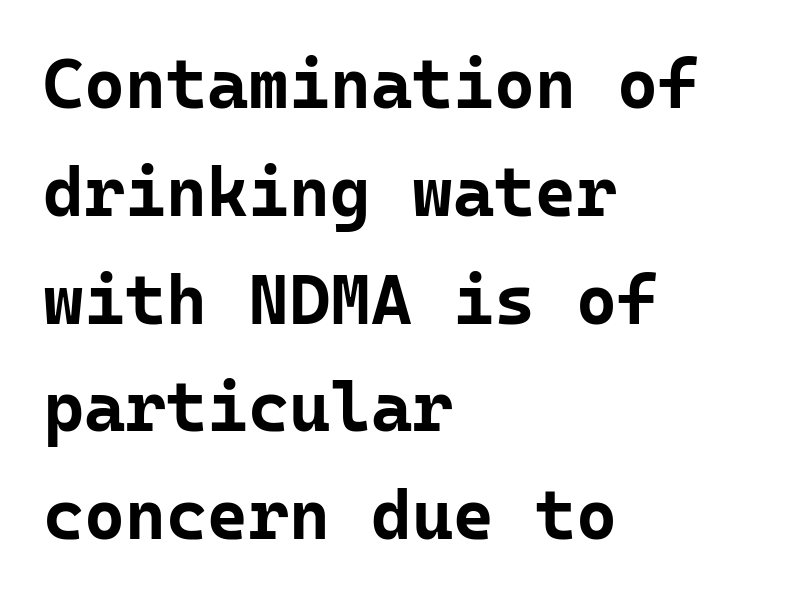
Q: Is the text bold? A: Yes.
Q: Is the text italic (slanted)? A: No, it is upright.
Q: Is the typeface a serif or a sans-serif typeface? A: Sans-serif.
Q: Is the text underlined? A: No.
Q: How is the paragraph aligned? A: Left-aligned.
Q: Is the spacing between letters normal or unusually wide? A: Normal.
Q: Is the spacing between lines tight, normal or loose? A: Normal.
Q: Width (condensed, normal, or wide)? A: Normal.
Q: Stroke contrast? A: Low.
Q: x-height? A: Medium.
Q: Monospaced? A: Yes.
